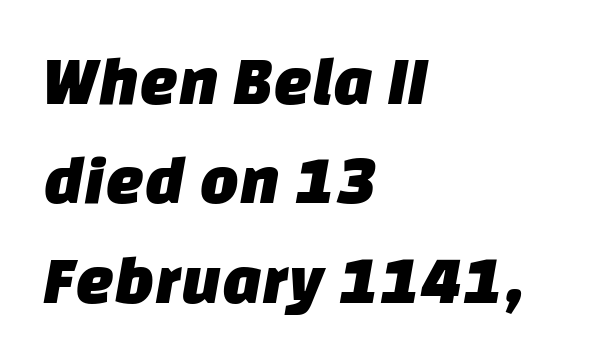
The face used here is a sans, in the tradition of grotesques and geometrics. Vertical spacing — default. Teacher's note: observe the even left margin — that is flush-left alignment. Default kerning and tracking; the words read as compact shapes. Each row of text sits above clean, open space. Here the designer chose a conventional face with non-uniform glyph widths.
